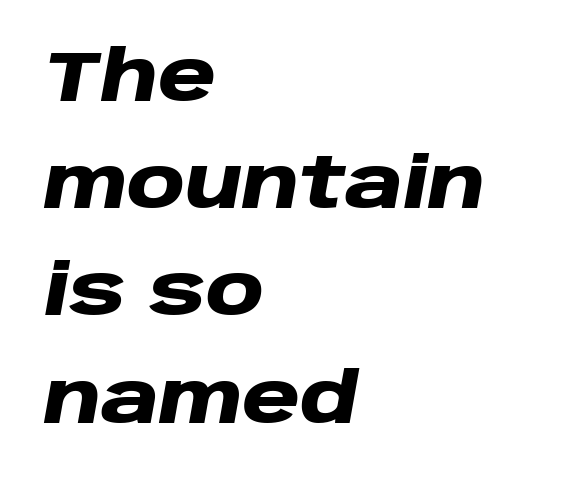
{"italic": "yes", "lean": "right", "slant_degrees": 10, "bold": "yes", "weight": "heavy", "width": "wide", "stroke_contrast": "low", "x_height": "large", "monospaced": "no", "underline": "no", "align": "left", "line_spacing": "normal", "line_spacing_ratio": 1.51, "letter_spacing": "normal", "letter_spacing_em": 0.0, "glyph_px": 71}
